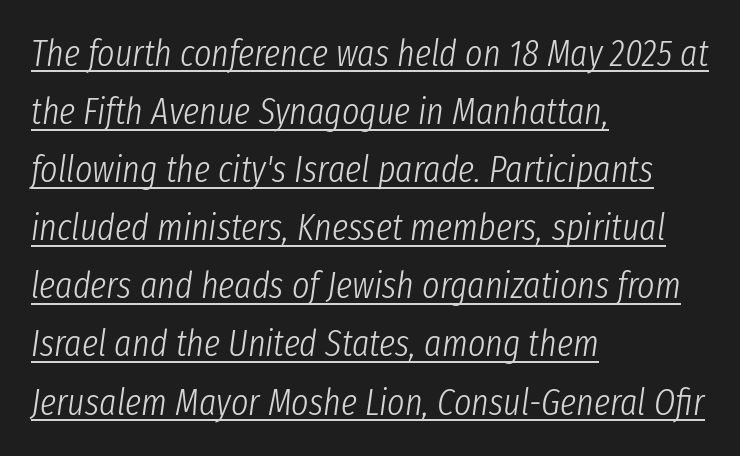
The image shows 37 px light, condensed type, italic (leaning right); set left-aligned, normal line spacing (1.57x), normal letter spacing, underlined; low stroke contrast and a medium x-height.
